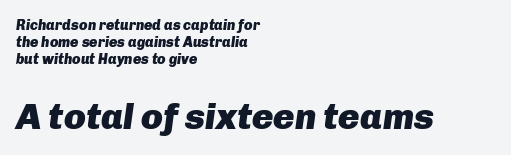
Q: Is the text bold? A: Yes.
Q: Is the text italic (slanted)? A: Yes, it leans right by about 8 degrees.
Q: Is the text underlined? A: No.
Q: How is the paragraph aligned? A: Left-aligned.
Q: Is the spacing between letters normal or unusually wide? A: Normal.
Q: Which block of text is set in a larger size, the first (top) or the second (bottom)? A: The second (bottom) one.
Q: Width (condensed, normal, or wide)? A: Normal.
Q: Stroke contrast? A: Low.
Q: x-height? A: Medium.
Q: Monospaced? A: No.
